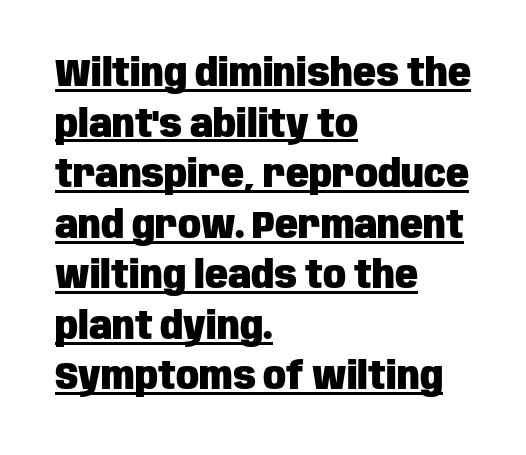
Varying glyph widths throughout — classic text-font behaviour. The vertical gap from one line to the next is medium. Look at the tracking — it's just the regular setting, nothing added. Thick stems and heavy bowls — unmistakably bold. A student would call this left alignment; a typographer would say flush left, rag right.
